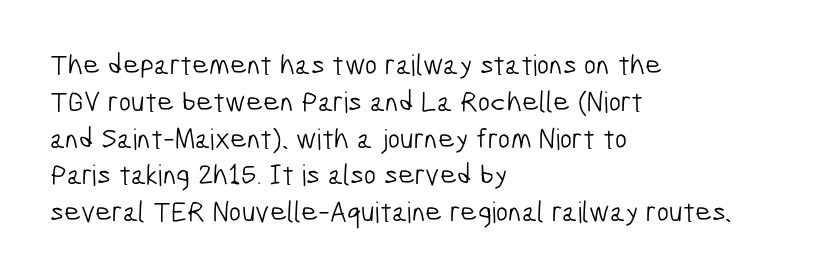
The image shows 29 px light, condensed sans-serif type; set left-aligned, normal line spacing (1.27x), normal letter spacing, not underlined; low stroke contrast and a medium x-height.
